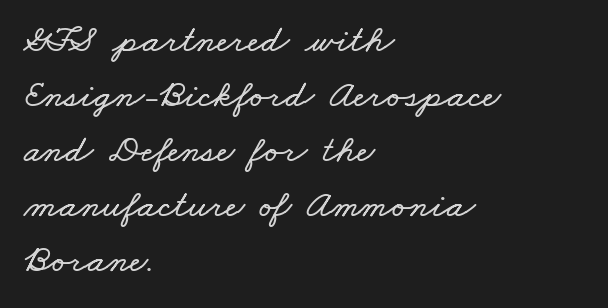
{"width": "wide", "stroke_contrast": "low", "x_height": "small", "monospaced": "no", "underline": "no", "align": "left", "line_spacing": "normal", "line_spacing_ratio": 1.41, "letter_spacing": "normal", "letter_spacing_em": 0.0, "glyph_px": 39}
